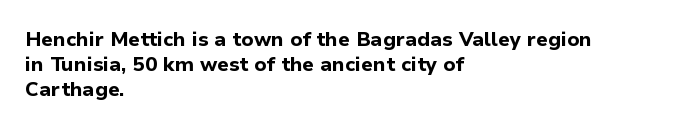
{"italic": "no", "bold": "yes", "underline": "no", "align": "left", "line_spacing_ratio": 1.24, "letter_spacing": "normal", "letter_spacing_em": 0.0, "glyph_px": 20}
